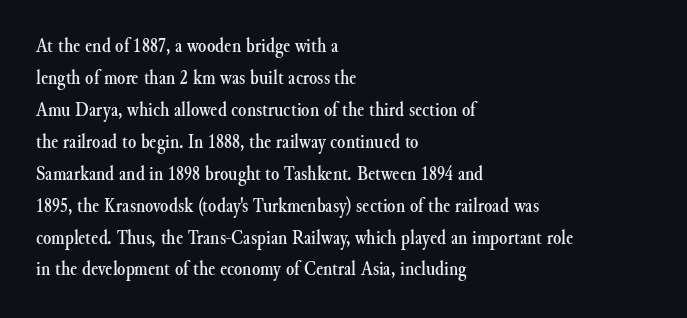
Spacing between characters is what you'd get straight out of the box. This sample is left-justified, so line endings fall wherever the words run out. Has an underline been added? It has not. Evenly set lines give the paragraph a standard silhouette. You can tell it's not italic because the verticals are truly vertical.
